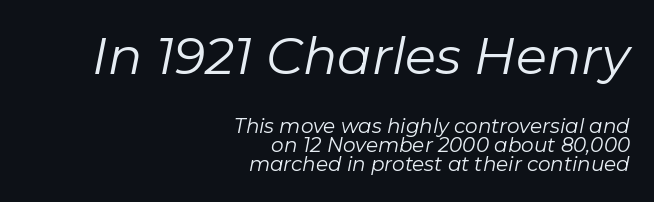
The image shows 51 px regular-weight type, italic (leaning right); set right-aligned, tight line spacing (0.95x), normal letter spacing, not underlined; the first (top) block is 2.55x larger; low stroke contrast and a medium x-height.
